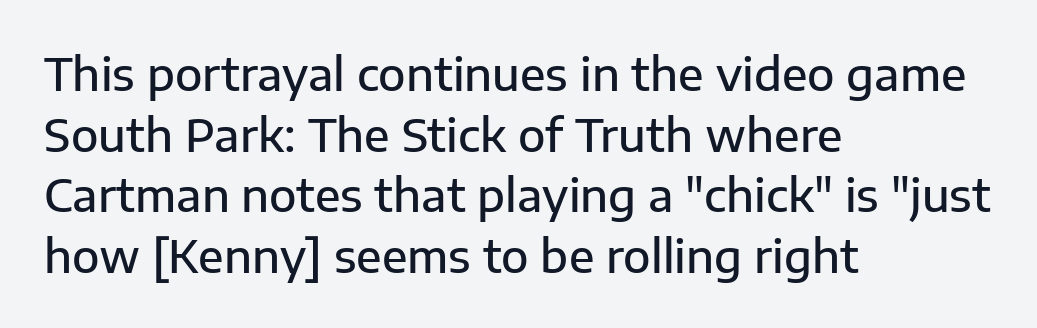
Q: Is the text bold? A: Semi-bold.
Q: Is the text italic (slanted)? A: No, it is upright.
Q: Is the typeface a serif or a sans-serif typeface? A: Sans-serif.
Q: Is the text underlined? A: No.
Q: How is the paragraph aligned? A: Left-aligned.
Q: Is the spacing between letters normal or unusually wide? A: Normal.
Q: Is the spacing between lines tight, normal or loose? A: Normal.
Q: Width (condensed, normal, or wide)? A: Normal.
Q: Stroke contrast? A: Low.
Q: x-height? A: Medium.
Q: Monospaced? A: No.
